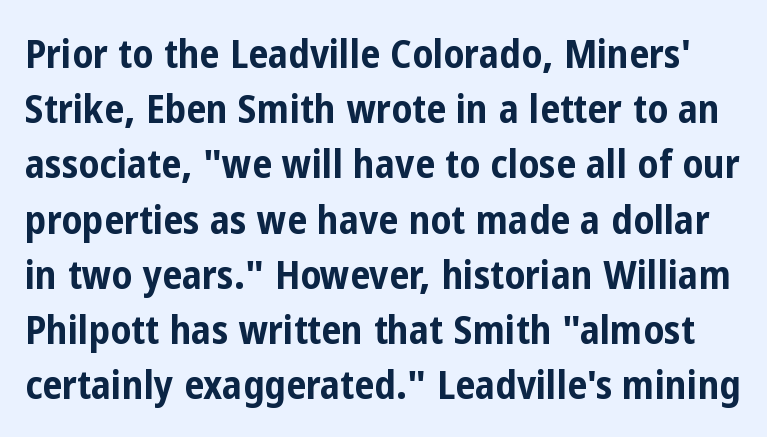
{"serif": "no", "italic": "no", "bold": "yes", "weight": "bold", "width": "condensed", "stroke_contrast": "low", "x_height": "medium", "monospaced": "no", "underline": "no", "line_spacing": "normal", "line_spacing_ratio": 1.38, "letter_spacing": "normal", "letter_spacing_em": 0.0, "glyph_px": 40}
